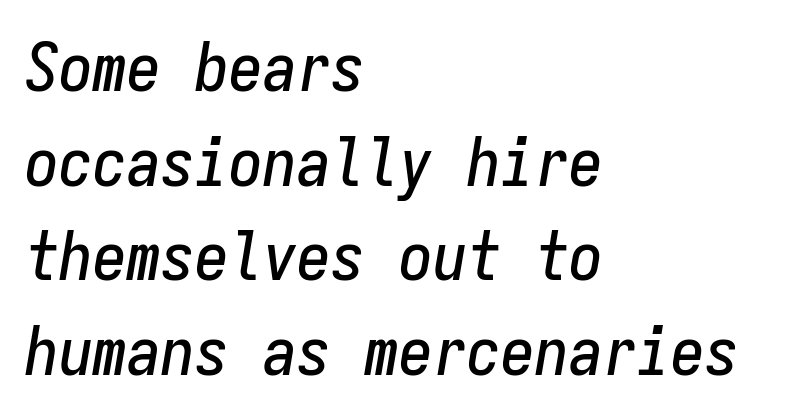
The image shows 68 px condensed type, italic (leaning right), monospaced; set left-aligned, normal line spacing (1.39x), normal letter spacing, not underlined; low stroke contrast and a medium x-height.
